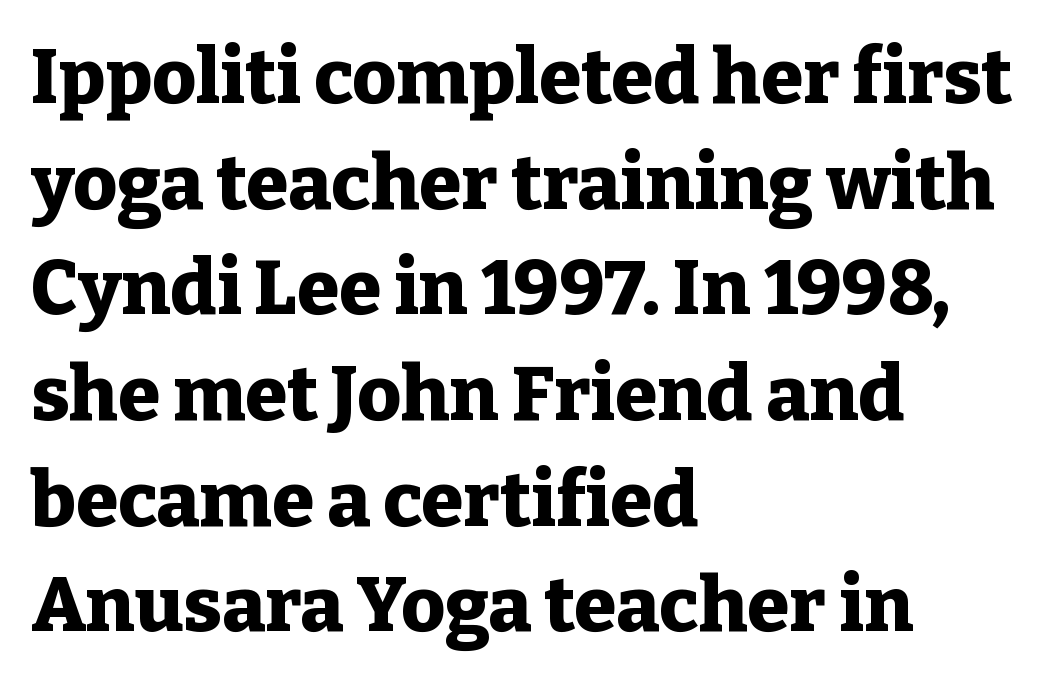
Q: Is the text bold? A: Yes.
Q: Is the text italic (slanted)? A: No, it is upright.
Q: Is the typeface a serif or a sans-serif typeface? A: Serif.
Q: Is the text underlined? A: No.
Q: How is the paragraph aligned? A: Left-aligned.
Q: Is the spacing between letters normal or unusually wide? A: Normal.
Q: Is the spacing between lines tight, normal or loose? A: Normal.
Q: Width (condensed, normal, or wide)? A: Normal.
Q: Stroke contrast? A: Low.
Q: x-height? A: Medium.
Q: Monospaced? A: No.
